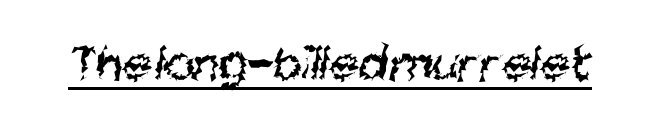
{"serif": "no", "bold": "no", "weight": "regular", "width": "condensed", "stroke_contrast": "medium", "x_height": "large", "monospaced": "no", "underline": "yes", "letter_spacing": "normal", "letter_spacing_em": 0.0, "glyph_px": 53}
